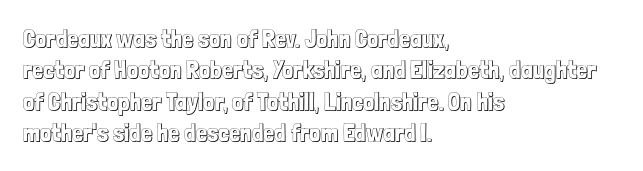
Q: Is the text italic (slanted)? A: No, it is upright.
Q: Is the text underlined? A: No.
Q: How is the paragraph aligned? A: Left-aligned.
Q: Is the spacing between letters normal or unusually wide? A: Normal.
Q: Is the spacing between lines tight, normal or loose? A: Normal.
